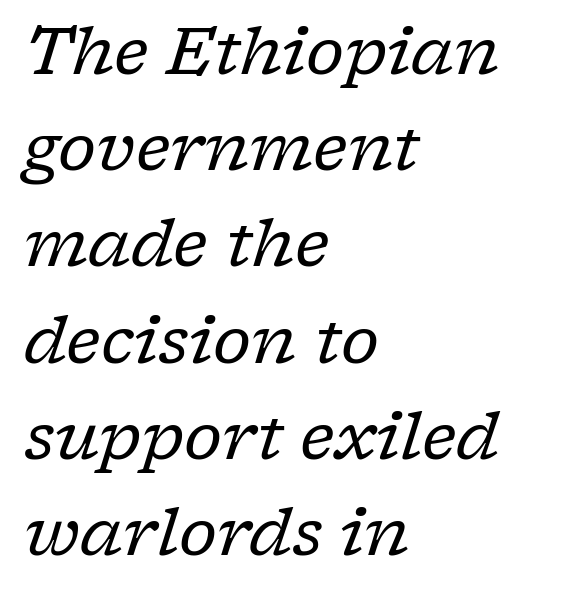
How would I describe the line gaps? Plain and ordinary. Nothing unusual about the tracking: characters are spaced as the font intends. The passage shown is typed in a proportional face where columns would drift. Italic? Definitely — the glyphs are oblique. Casual observation: everything's shoved over to the left.
